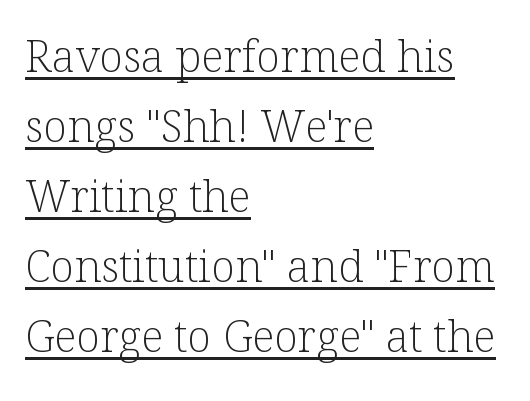
The image shows 44 px light serif type, upright; set left-aligned, normal line spacing (1.59x), normal letter spacing, underlined; low stroke contrast and a medium x-height.
